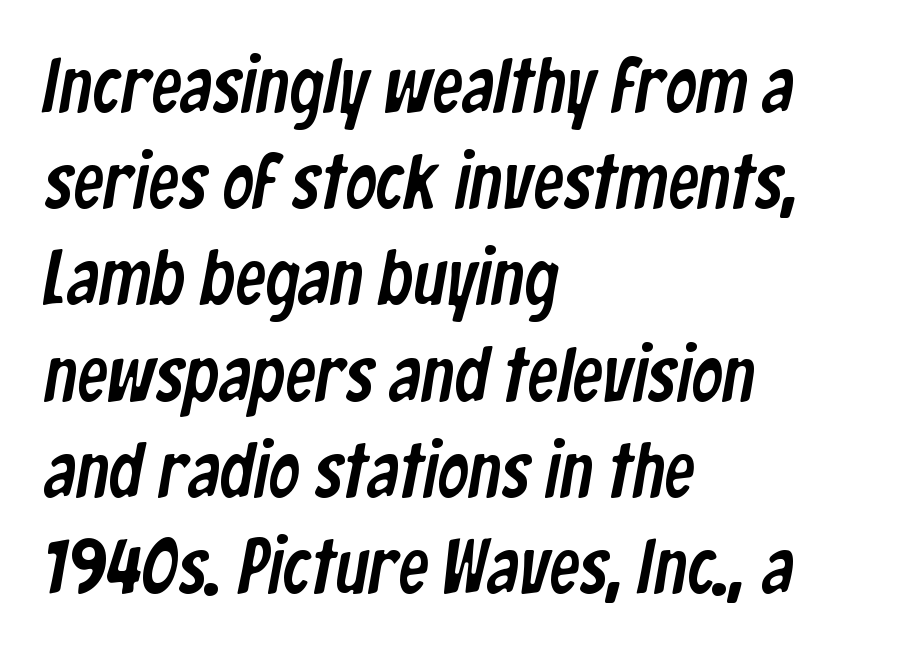
Q: Is the typeface a serif or a sans-serif typeface? A: Sans-serif.
Q: Is the text underlined? A: No.
Q: How is the paragraph aligned? A: Left-aligned.
Q: Is the spacing between letters normal or unusually wide? A: Normal.
Q: Is the spacing between lines tight, normal or loose? A: Normal.
Q: Width (condensed, normal, or wide)? A: Condensed.
Q: Stroke contrast? A: Low.
Q: x-height? A: Medium.
Q: Monospaced? A: No.
